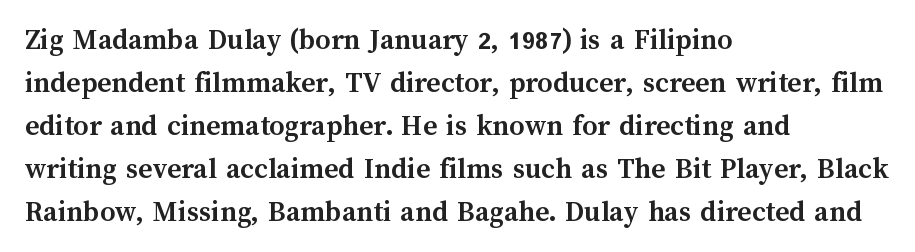
Q: Is the text bold? A: Yes.
Q: Is the text italic (slanted)? A: No, it is upright.
Q: Is the text underlined? A: No.
Q: How is the paragraph aligned? A: Left-aligned.
Q: Is the spacing between letters normal or unusually wide? A: Normal.
Q: Is the spacing between lines tight, normal or loose? A: Normal.
Q: Width (condensed, normal, or wide)? A: Normal.
Q: Stroke contrast? A: Medium.
Q: x-height? A: Medium.
Q: Monospaced? A: No.
